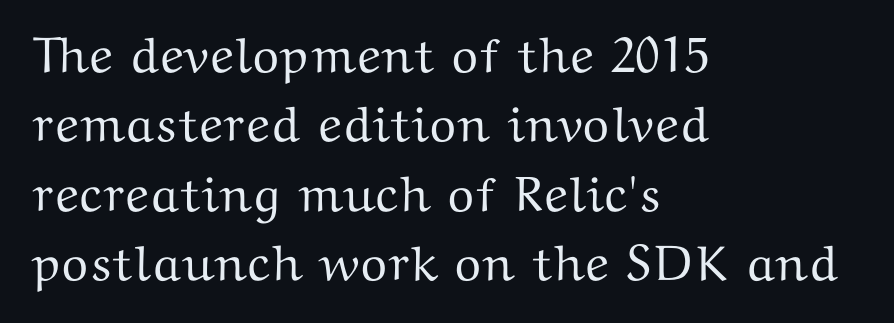
Q: Is the text italic (slanted)? A: No, it is upright.
Q: Is the typeface a serif or a sans-serif typeface? A: Serif.
Q: Is the text underlined? A: No.
Q: How is the paragraph aligned? A: Left-aligned.
Q: Is the spacing between letters normal or unusually wide? A: Normal.
Q: Is the spacing between lines tight, normal or loose? A: Normal.
Q: Width (condensed, normal, or wide)? A: Wide.
Q: Stroke contrast? A: Medium.
Q: x-height? A: Medium.
Q: Monospaced? A: No.
